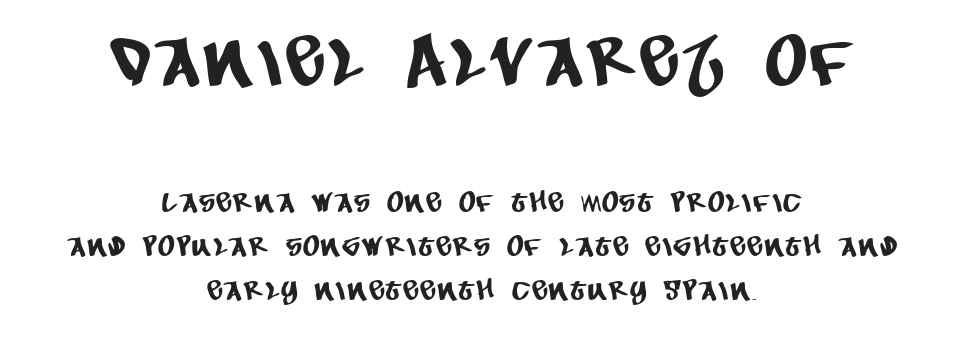
{"serif": "no", "width": "condensed", "stroke_contrast": "low", "x_height": "large", "monospaced": "no", "underline": "no", "align": "center", "line_spacing": "normal", "line_spacing_ratio": 1.57, "larger_block": "first", "size_ratio": 2.5, "glyph_px": 70}
